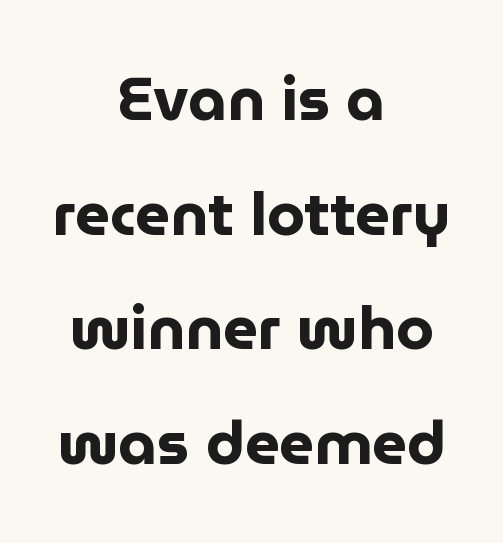
The image shows 61 px bold sans-serif type, upright; set centered, line spacing 1.88x, normal letter spacing, not underlined; low stroke contrast and a medium x-height.
